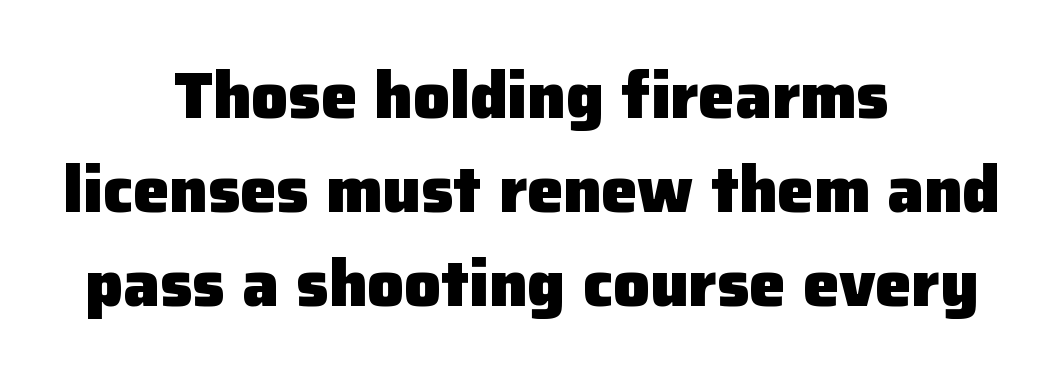
The image shows 65 px heavy sans-serif type, upright; set centered, normal line spacing (1.45x), normal letter spacing, not underlined; low stroke contrast and a medium x-height.
